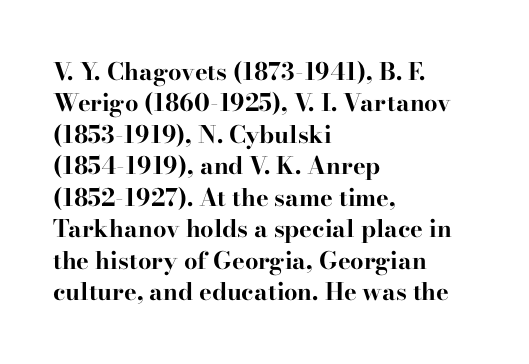
{"italic": "no", "bold": "yes", "underline": "no", "align": "left", "line_spacing": "normal", "line_spacing_ratio": 1.31, "letter_spacing": "normal", "letter_spacing_em": 0.0, "glyph_px": 24}
